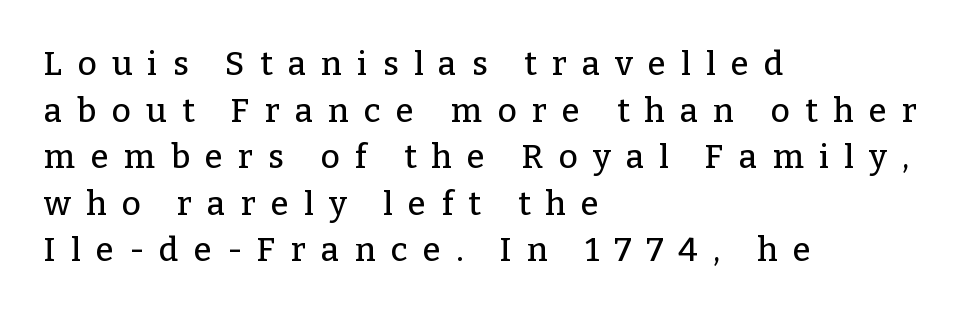
Q: Is the text italic (slanted)? A: No, it is upright.
Q: Is the typeface a serif or a sans-serif typeface? A: Serif.
Q: Is the text underlined? A: No.
Q: How is the paragraph aligned? A: Left-aligned.
Q: Is the spacing between letters normal or unusually wide? A: Unusually wide.
Q: Is the spacing between lines tight, normal or loose? A: Normal.
Q: Width (condensed, normal, or wide)? A: Normal.
Q: Stroke contrast? A: Low.
Q: x-height? A: Medium.
Q: Monospaced? A: No.
